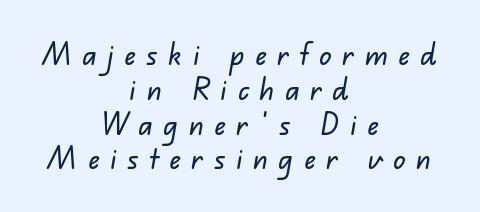
A bare baseline throughout the passage. To sum up the face: it is a sans, with no serifs. Leftover space on each line is divided equally before and after the words. The tracking reads as deliberately expanded to a designer's eye.
